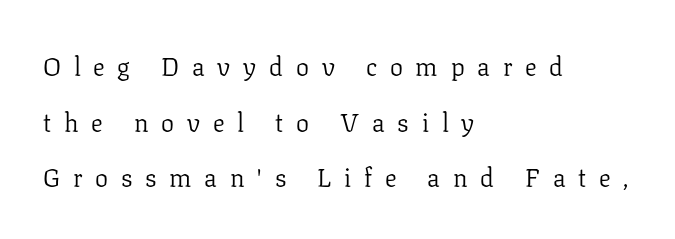
If you drew a line through each stem, it would be perfectly vertical. Leading: increased. Clear beneath every line of the passage. Stem width sits at or under what a default text font uses. The setting favours the left margin, as ordinary paragraphs usually do.
